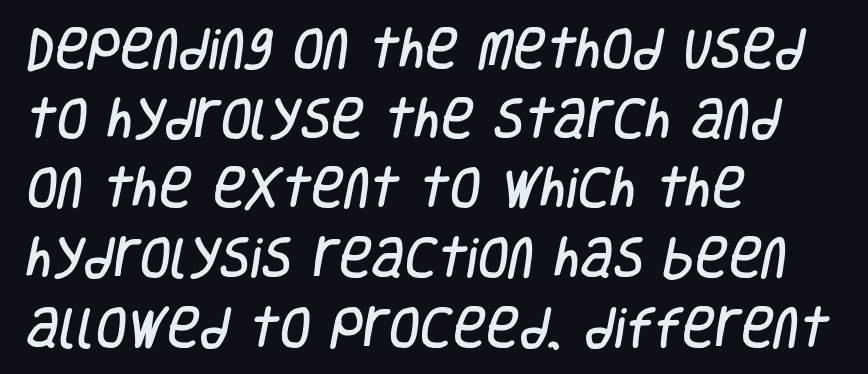
Is this a fixed-width face? No — the glyphs have proportional, varying widths. Nobody touched the tracking dial on this one. Unmarked baselines from the first word to the last. Look at the bottom of the vertical strokes: they stop flat, with no serifs.
